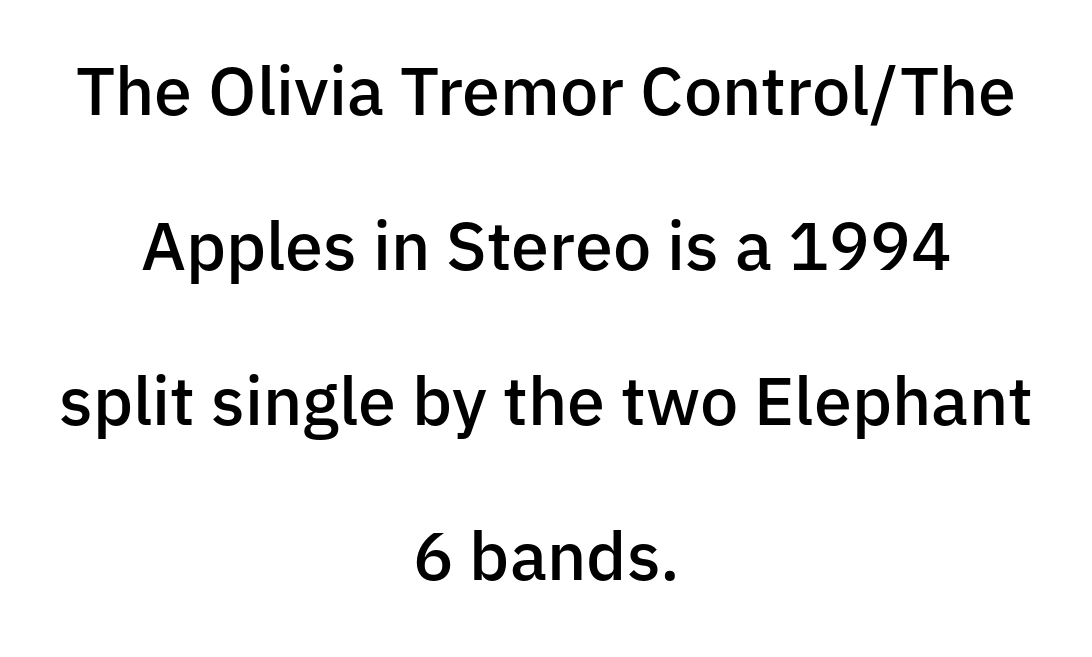
{"serif": "no", "italic": "no", "bold": "semi", "weight": "semibold", "width": "normal", "stroke_contrast": "low", "x_height": "medium", "monospaced": "no", "underline": "no", "align": "center", "line_spacing": "loose", "line_spacing_ratio": 2.28, "letter_spacing": "normal", "letter_spacing_em": 0.0, "glyph_px": 68}
